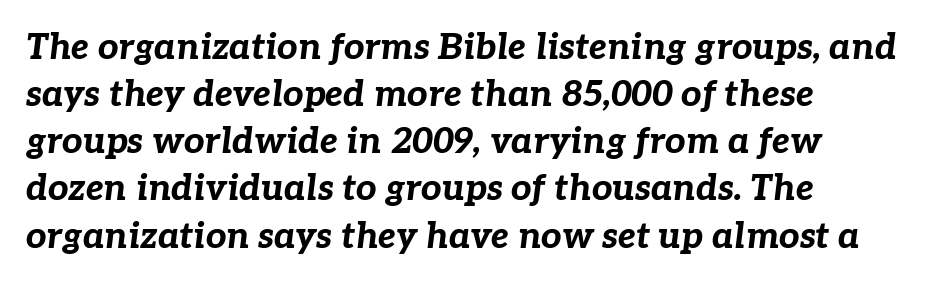
The image shows 36 px bold type, italic (leaning right); set left-aligned, normal line spacing (1.31x), normal letter spacing, not underlined; low stroke contrast and a medium x-height.
